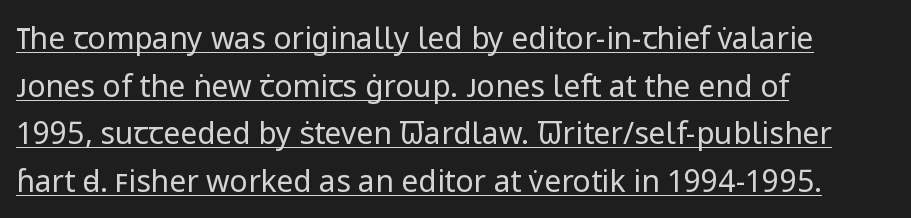
{"serif": "no", "italic": "no", "bold": "no", "weight": "regular", "width": "normal", "stroke_contrast": "low", "x_height": "medium", "monospaced": "no", "underline": "yes", "align": "left", "line_spacing": "normal", "line_spacing_ratio": 1.59, "letter_spacing": "normal", "letter_spacing_em": 0.0, "glyph_px": 30}
